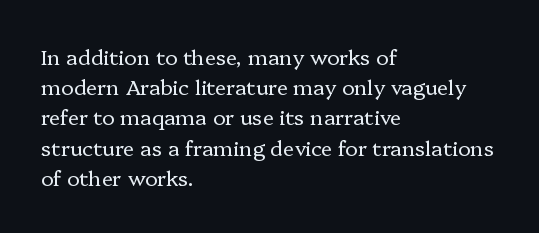
Q: Is the text bold? A: No.
Q: Is the text italic (slanted)? A: No, it is upright.
Q: Is the text underlined? A: No.
Q: How is the paragraph aligned? A: Left-aligned.
Q: Is the spacing between letters normal or unusually wide? A: Normal.
Q: Is the spacing between lines tight, normal or loose? A: Normal.
